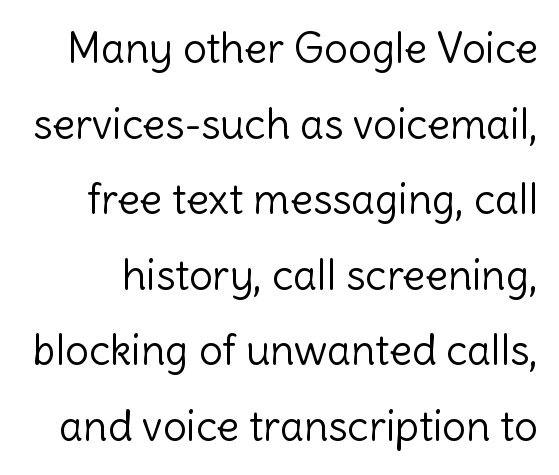
Q: Is the text bold? A: No.
Q: Is the text italic (slanted)? A: No, it is upright.
Q: Is the typeface a serif or a sans-serif typeface? A: Sans-serif.
Q: Is the text underlined? A: No.
Q: Is the spacing between letters normal or unusually wide? A: Normal.
Q: Width (condensed, normal, or wide)? A: Normal.
Q: x-height? A: Medium.
Q: Monospaced? A: No.
